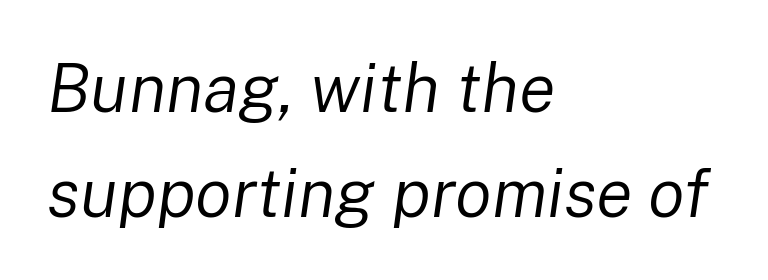
The image shows 68 px regular-weight type, italic (leaning right); set left-aligned, normal line spacing (1.54x), normal letter spacing, not underlined; low stroke contrast and a medium x-height.
